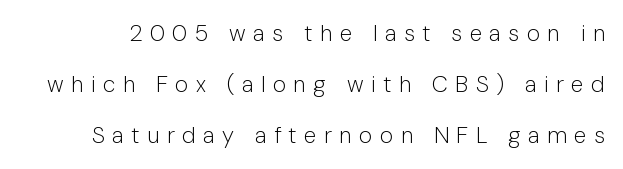
{"italic": "no", "bold": "no", "underline": "no", "line_spacing": "loose", "line_spacing_ratio": 2.21, "letter_spacing": "wide", "letter_spacing_em": 0.32, "glyph_px": 23}
